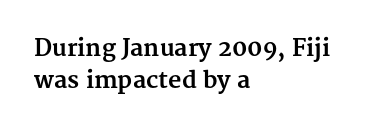
{"italic": "no", "bold": "yes", "underline": "no", "align": "left", "line_spacing": "normal", "line_spacing_ratio": 1.38, "letter_spacing": "normal", "letter_spacing_em": 0.0, "glyph_px": 23}
